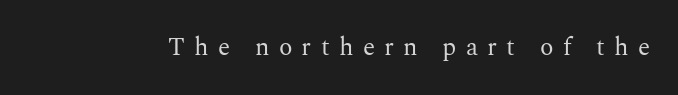
Q: Is the text bold? A: No.
Q: Is the text italic (slanted)? A: No, it is upright.
Q: Is the text underlined? A: No.
Q: Is the spacing between letters normal or unusually wide? A: Unusually wide.
